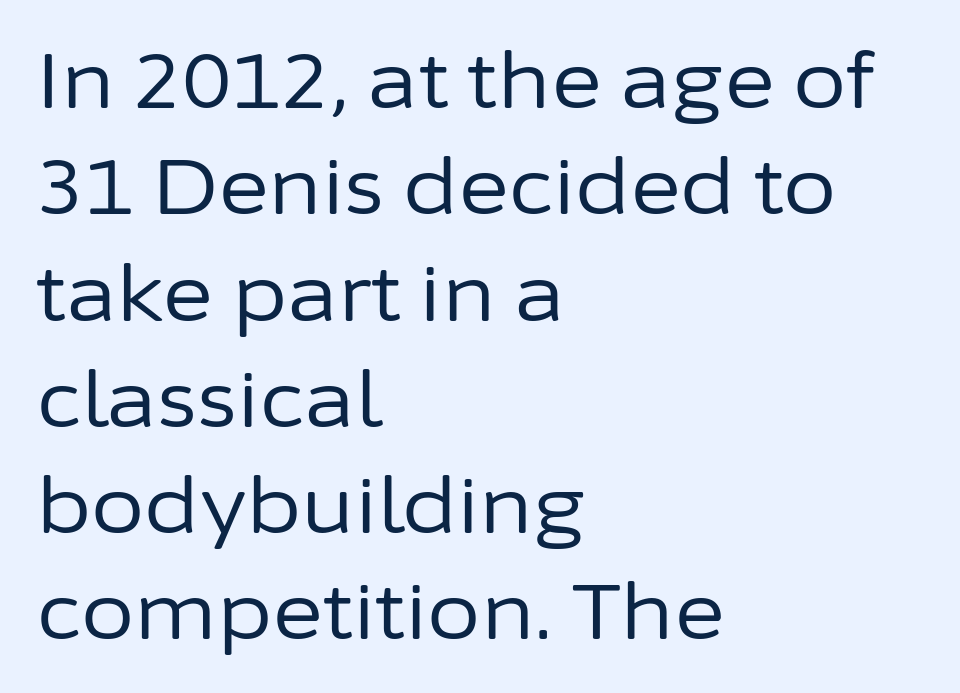
Layout note: lines flush left. Each stroke keeps to a modest, everyday thickness or less. A typesetter would mark this as roman, not italic. The space beneath each line is pristine and unruled.
